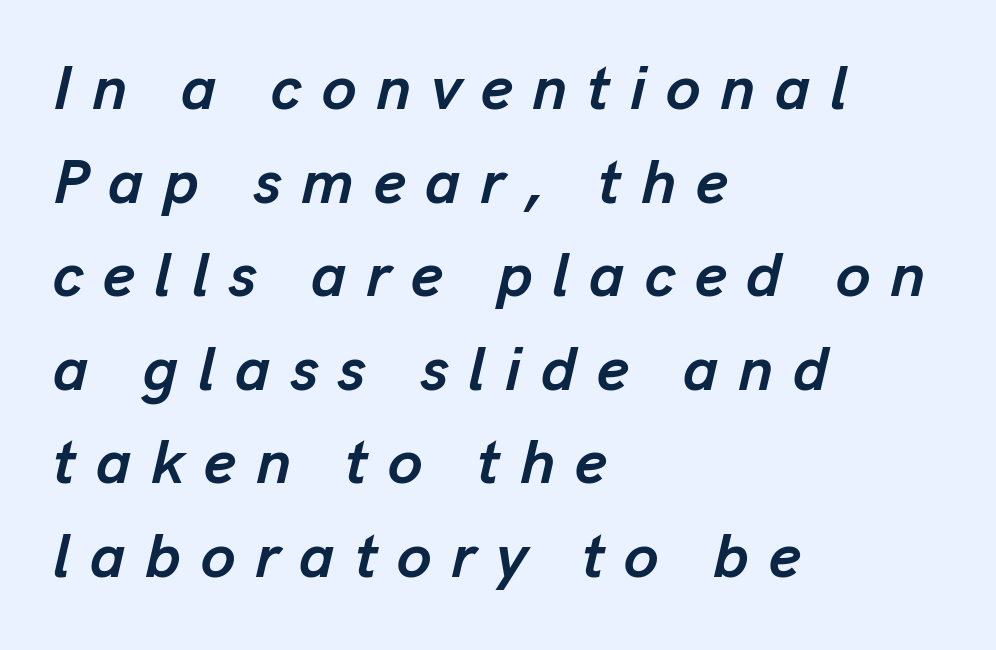
Q: Is the text bold? A: Yes.
Q: Is the text italic (slanted)? A: Yes, it leans right by about 13 degrees.
Q: Is the text underlined? A: No.
Q: How is the paragraph aligned? A: Left-aligned.
Q: Is the spacing between letters normal or unusually wide? A: Unusually wide.
Q: Is the spacing between lines tight, normal or loose? A: Normal.
Q: Width (condensed, normal, or wide)? A: Normal.
Q: Stroke contrast? A: Low.
Q: x-height? A: Medium.
Q: Monospaced? A: No.
